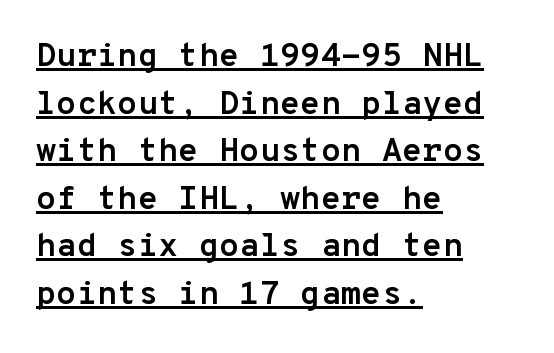
{"serif": "no", "italic": "no", "bold": "yes", "weight": "semibold", "width": "normal", "stroke_contrast": "low", "x_height": "medium", "monospaced": "yes", "underline": "yes", "align": "left", "line_spacing": "normal", "line_spacing_ratio": 1.44, "letter_spacing": "normal", "letter_spacing_em": 0.0, "glyph_px": 33}
